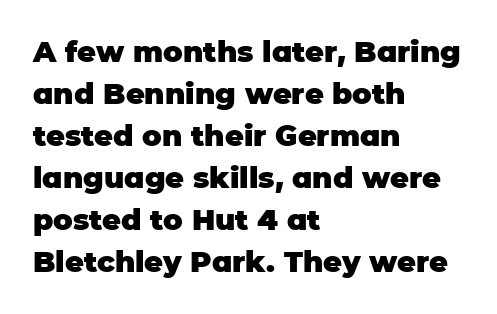
The image shows 29 px heavy sans-serif type, upright; set left-aligned, normal line spacing (1.45x), normal letter spacing, not underlined; low stroke contrast and a large x-height.
